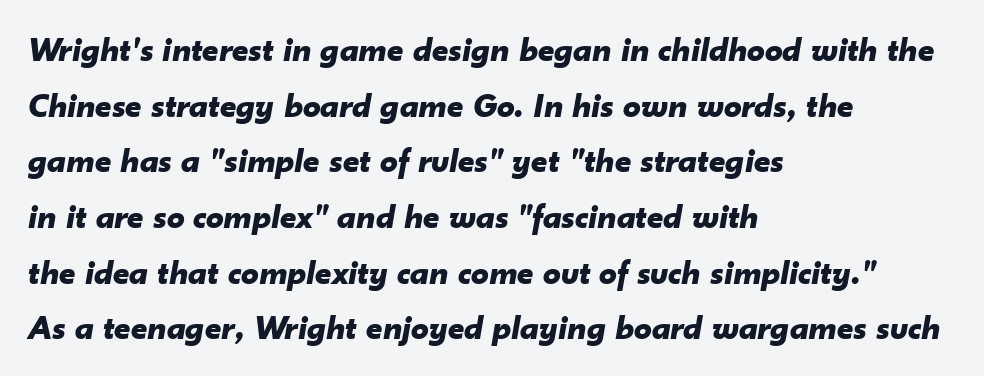
Q: Is the text bold? A: Yes.
Q: Is the text italic (slanted)? A: Yes, it leans right by about 10 degrees.
Q: Is the text underlined? A: No.
Q: How is the paragraph aligned? A: Left-aligned.
Q: Is the spacing between letters normal or unusually wide? A: Normal.
Q: Is the spacing between lines tight, normal or loose? A: Normal.
Q: Width (condensed, normal, or wide)? A: Normal.
Q: Stroke contrast? A: Low.
Q: x-height? A: Small.
Q: Monospaced? A: No.
